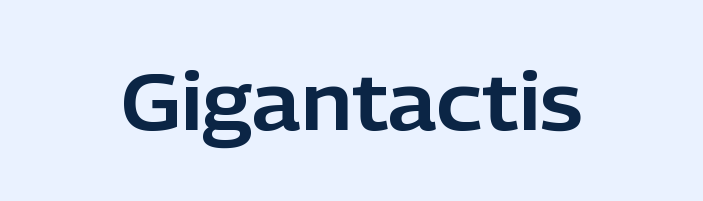
Q: Is the text italic (slanted)? A: No, it is upright.
Q: Is the typeface a serif or a sans-serif typeface? A: Sans-serif.
Q: Is the text underlined? A: No.
Q: Is the spacing between letters normal or unusually wide? A: Normal.
Q: Width (condensed, normal, or wide)? A: Normal.
Q: Stroke contrast? A: Low.
Q: x-height? A: Medium.
Q: Monospaced? A: No.
